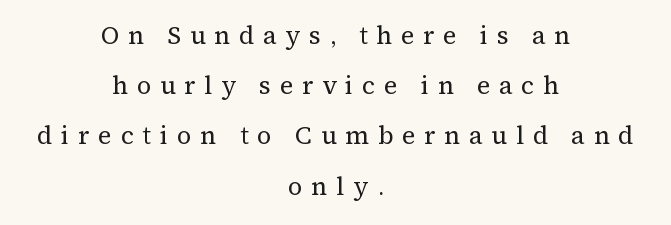
Words float on clear page, feet unadorned. Substantial extra tracking has been applied to these lines. The lines are spread far apart with generous leading. It's the straight-up-and-down kind of type. Caption: face not bold, strokes unweighted. A centered setting, common on invitations and titles, is used for this passage.
